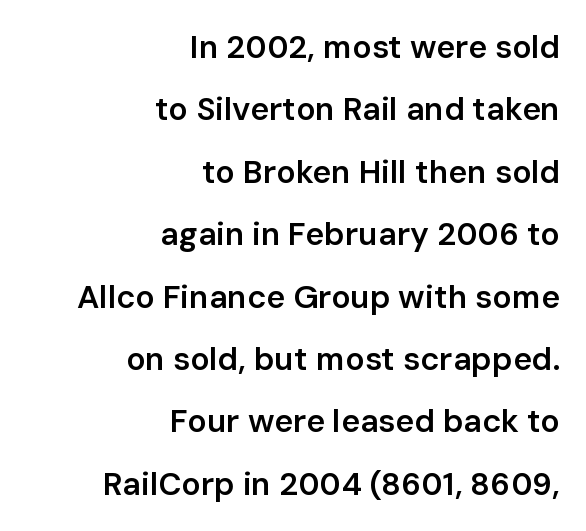
Q: Is the text bold? A: Semi-bold.
Q: Is the text italic (slanted)? A: No, it is upright.
Q: Is the typeface a serif or a sans-serif typeface? A: Sans-serif.
Q: Is the text underlined? A: No.
Q: How is the paragraph aligned? A: Right-aligned.
Q: Is the spacing between letters normal or unusually wide? A: Normal.
Q: Is the spacing between lines tight, normal or loose? A: Loose.
Q: Width (condensed, normal, or wide)? A: Normal.
Q: Stroke contrast? A: Low.
Q: x-height? A: Medium.
Q: Monospaced? A: No.
